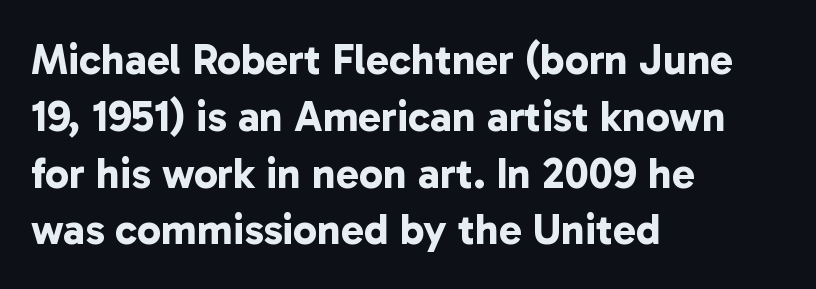
Here the designer chose a conventional face with non-uniform glyph widths. Underlining? Definitely not there. Examine the stroke ends and you'll find no serifs. The passage shown stacks its lines at a standard gap. Teacher's note: observe the even left margin — that is flush-left alignment. Typographic density is high because the face is bold.
